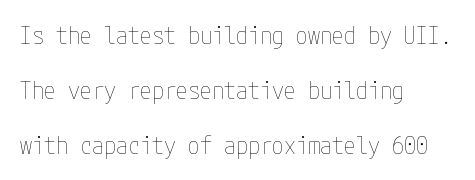
The image shows 24 px text type, upright; set left-aligned, loose line spacing (2.29x), normal letter spacing, not underlined.
